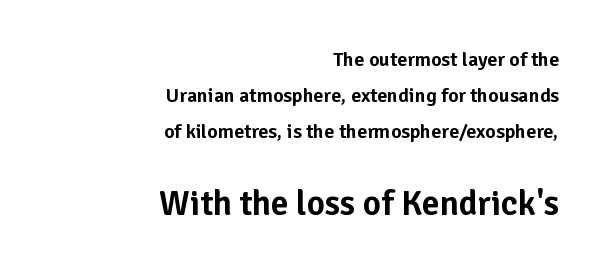
{"serif": "no", "italic": "no", "width": "normal", "stroke_contrast": "low", "x_height": "medium", "monospaced": "no", "underline": "no", "align": "right", "line_spacing_ratio": 1.79, "letter_spacing": "normal", "letter_spacing_em": 0.0, "larger_block": "second", "size_ratio": 1.75, "glyph_px": 35}
